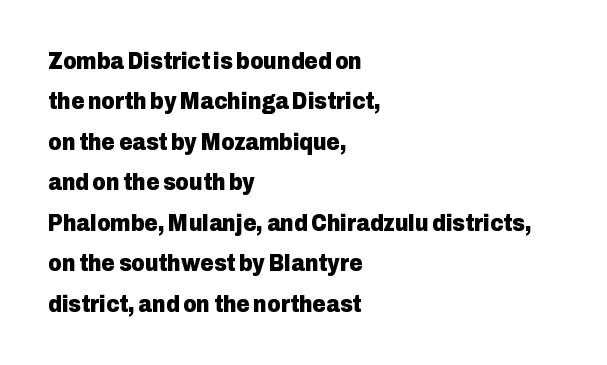
The image shows 23 px bold type, upright; set left-aligned, line spacing 1.76x, normal letter spacing, not underlined.
